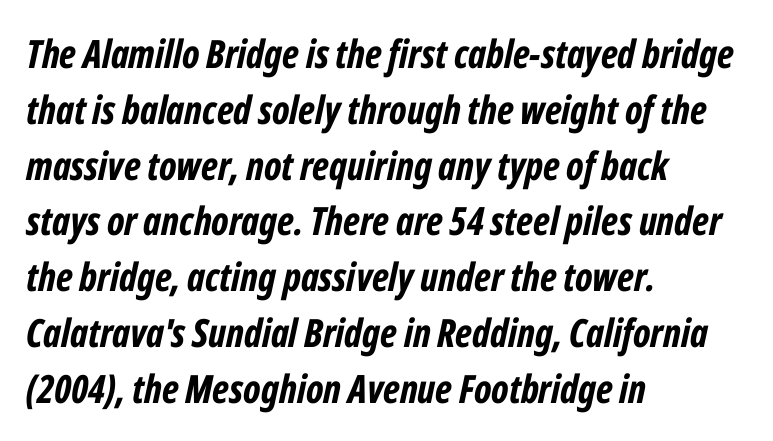
Q: Is the text bold? A: Yes.
Q: Is the text italic (slanted)? A: Yes, it leans right by about 12 degrees.
Q: Is the text underlined? A: No.
Q: How is the paragraph aligned? A: Left-aligned.
Q: Is the spacing between letters normal or unusually wide? A: Normal.
Q: Is the spacing between lines tight, normal or loose? A: Normal.
Q: Width (condensed, normal, or wide)? A: Condensed.
Q: Stroke contrast? A: Low.
Q: x-height? A: Medium.
Q: Monospaced? A: No.
